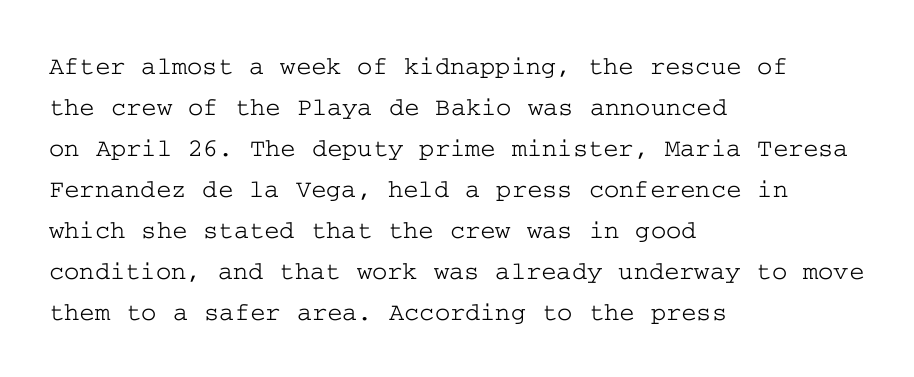
The image shows 26 px text type, upright; set left-aligned, normal line spacing (1.58x), normal letter spacing, not underlined.
